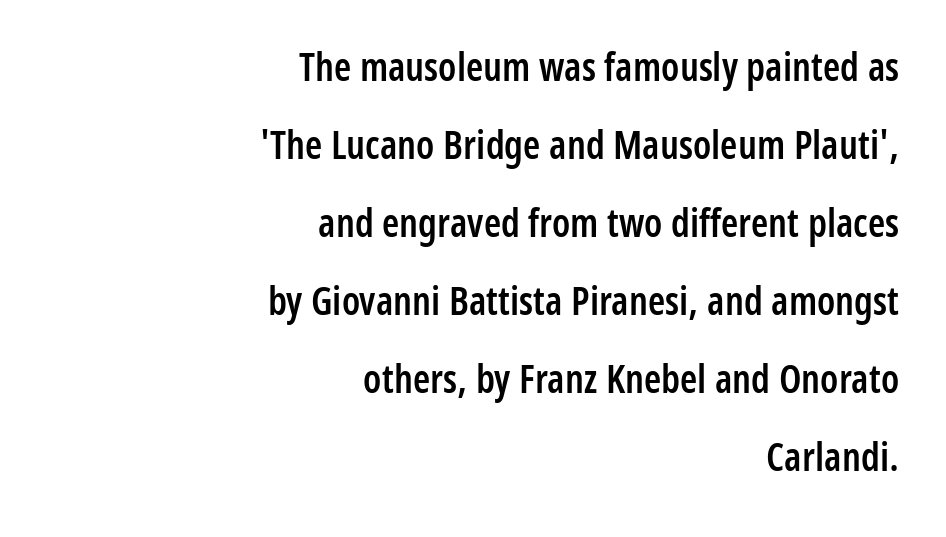
The image shows 39 px semibold, condensed sans-serif type, upright; set right-aligned, loose line spacing (2.0x), normal letter spacing, not underlined; low stroke contrast and a medium x-height.
